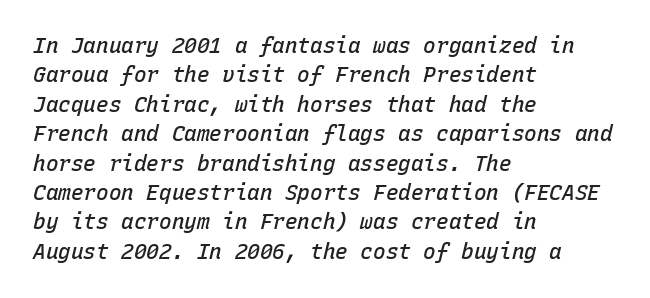
Q: Is the text bold? A: Semi-bold.
Q: Is the text italic (slanted)? A: Yes, it leans right by about 15 degrees.
Q: Is the text underlined? A: No.
Q: How is the paragraph aligned? A: Left-aligned.
Q: Is the spacing between letters normal or unusually wide? A: Normal.
Q: Is the spacing between lines tight, normal or loose? A: Normal.
